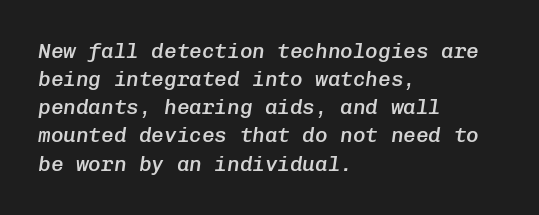
Quick note: underline off. Tall strokes in this sample are angled rather than plumb. Compared with an ordinary text face, these strokes are moderately heavier — a semibold. Normally led — the rows are evenly, conventionally spaced. Caption: multi-line text, flush left, ragged right. The passage shown has conventional tracking throughout.
